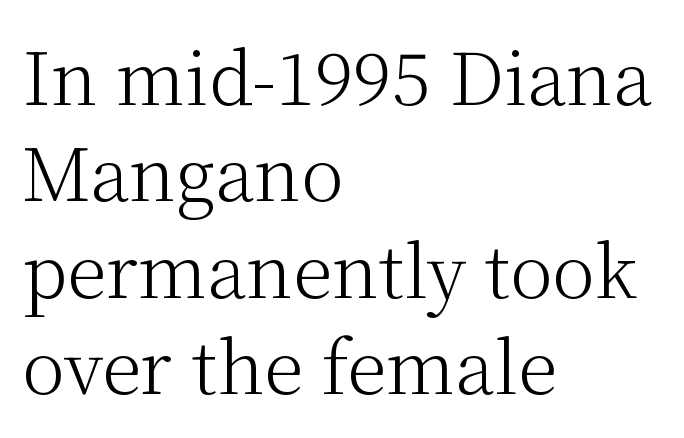
{"serif": "yes", "italic": "no", "bold": "no", "weight": "light", "width": "normal", "stroke_contrast": "medium", "x_height": "medium", "monospaced": "no", "underline": "no", "align": "left", "line_spacing": "normal", "line_spacing_ratio": 1.34, "letter_spacing": "normal", "letter_spacing_em": 0.0, "glyph_px": 72}
